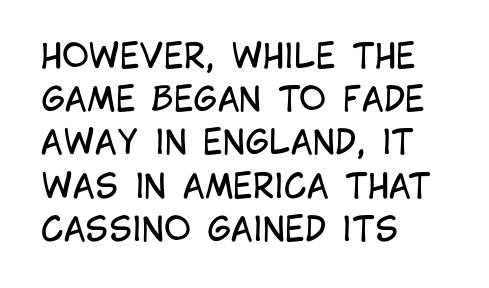
{"serif": "no", "italic": "no", "bold": "no", "weight": "regular", "width": "condensed", "stroke_contrast": "low", "x_height": "large", "monospaced": "no", "underline": "no", "align": "left", "line_spacing": "normal", "line_spacing_ratio": 1.31, "letter_spacing": "normal", "letter_spacing_em": 0.0, "glyph_px": 33}
